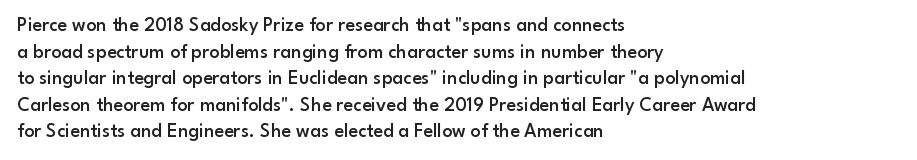
{"italic": "no", "bold": "semi", "underline": "no", "align": "left", "line_spacing": "normal", "line_spacing_ratio": 1.33, "letter_spacing": "normal", "letter_spacing_em": 0.0, "glyph_px": 20}
